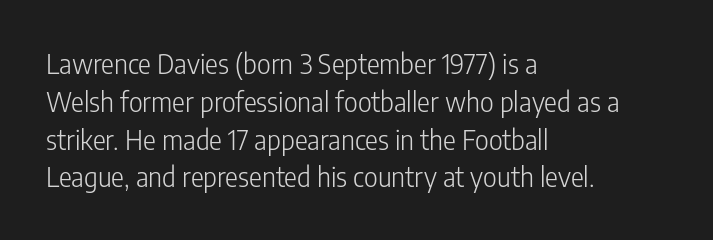
Q: Is the text bold? A: No.
Q: Is the text italic (slanted)? A: No, it is upright.
Q: Is the text underlined? A: No.
Q: How is the paragraph aligned? A: Left-aligned.
Q: Is the spacing between letters normal or unusually wide? A: Normal.
Q: Is the spacing between lines tight, normal or loose? A: Normal.
